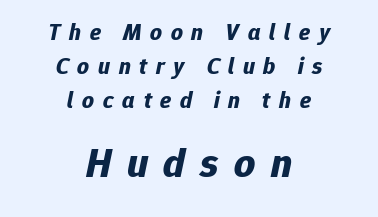
If you drew a line through each stem, it would be angled. This layout puts the modest block above and the oversized block below. Clear beneath every line of the passage. Characters follow at a spacing far wider than the type designer built in. A student would call this center alignment; a typographer would say set centered.
